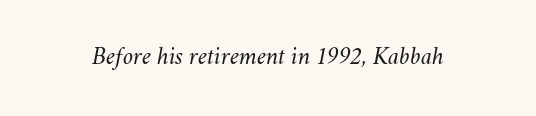
{"italic": "yes", "lean": "right", "slant_degrees": 11, "bold": "no", "underline": "no", "letter_spacing": "normal", "letter_spacing_em": 0.0, "glyph_px": 25}
